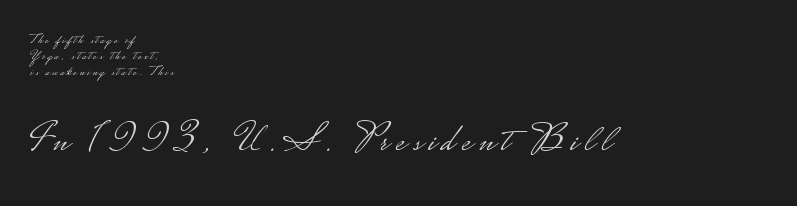
The image shows 41 px light, wide sans-serif type; set left-aligned, line spacing 1.16x, not underlined; the second (bottom) block is 2.93x larger; low stroke contrast.
